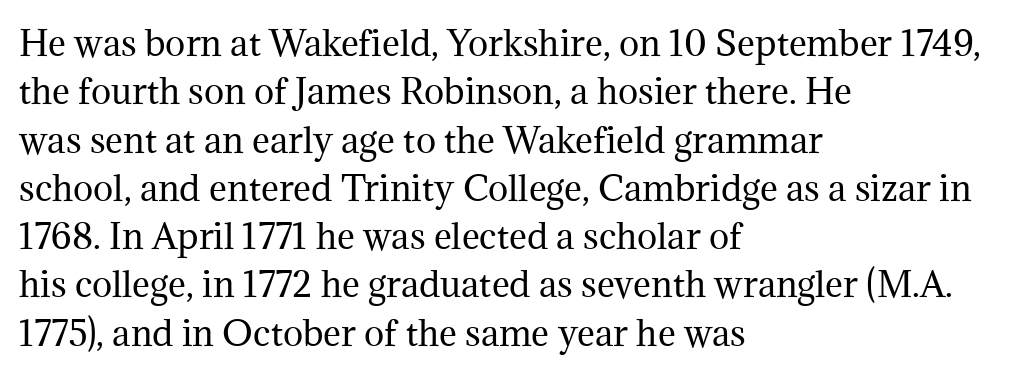
The image shows 34 px regular-weight serif type, upright; set left-aligned, normal line spacing (1.42x), normal letter spacing, not underlined; medium stroke contrast and a medium x-height.
